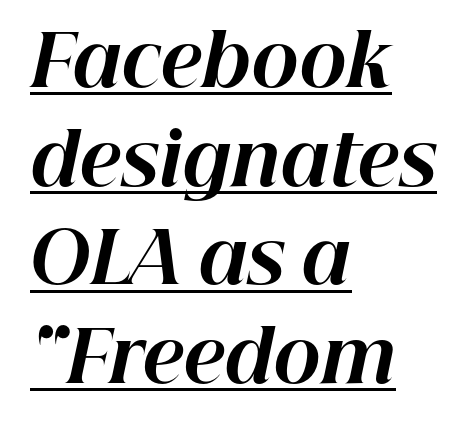
On the weight axis this lands at bold, roughly 700. All the whitespace from short lines collects on the right. Notice how the stems are inclined rather than vertical — that's the hallmark of italics. Is there an underline? Yes — a line sits under the letters. Nobody touched the tracking dial on this one.
